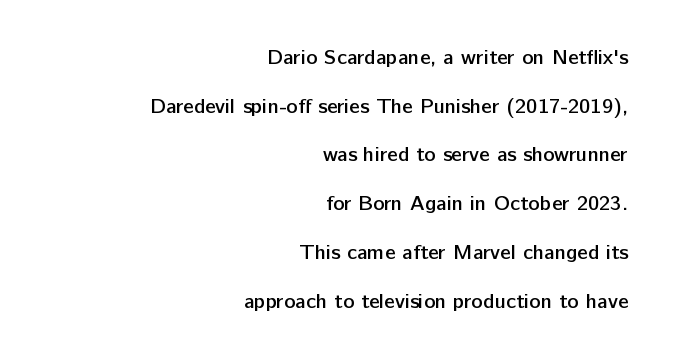
Each new line begins a long way beneath the previous one. Strokes here are thickened, but only to semibold level. This sample is right-justified, so line beginnings fall wherever the words allow. Upright lettering throughout. Inter-character spacing is left at the font's built-in metrics. Decoration check: the copy has no underline.
